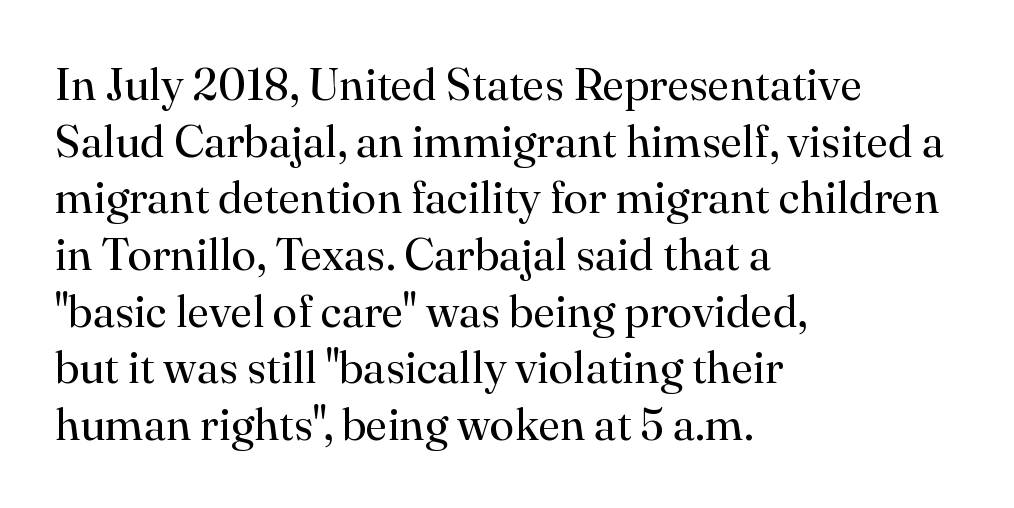
{"serif": "yes", "italic": "no", "bold": "no", "weight": "regular", "width": "normal", "stroke_contrast": "high", "x_height": "small", "monospaced": "no", "underline": "no", "align": "left", "line_spacing": "normal", "line_spacing_ratio": 1.26, "letter_spacing": "normal", "letter_spacing_em": 0.0, "glyph_px": 45}
